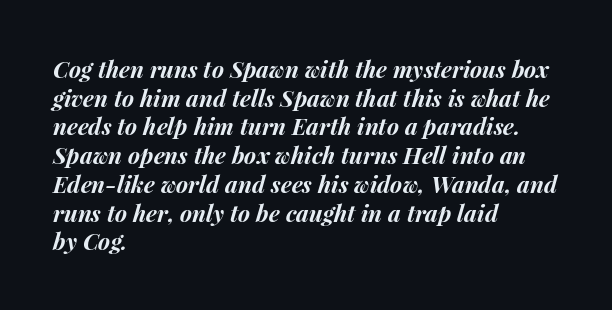
Q: Is the text bold? A: Yes.
Q: Is the text italic (slanted)? A: Yes, it leans right by about 15 degrees.
Q: Is the text underlined? A: No.
Q: How is the paragraph aligned? A: Left-aligned.
Q: Is the spacing between letters normal or unusually wide? A: Normal.
Q: Is the spacing between lines tight, normal or loose? A: Normal.
